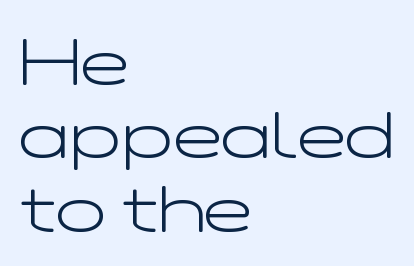
{"serif": "no", "italic": "no", "bold": "no", "weight": "light", "width": "wide", "stroke_contrast": "low", "x_height": "medium", "monospaced": "no", "underline": "no", "align": "left", "line_spacing": "tight", "line_spacing_ratio": 1.11, "letter_spacing": "normal", "letter_spacing_em": 0.0, "glyph_px": 66}
